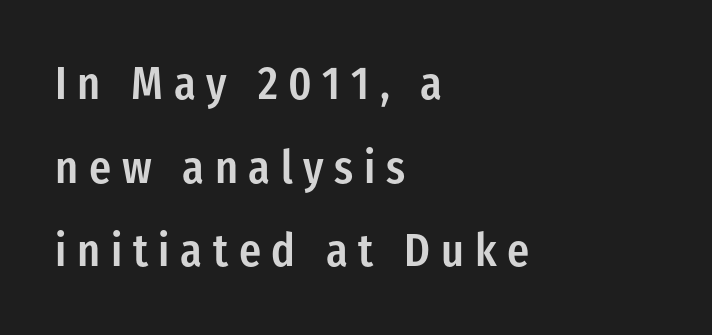
Q: Is the text bold? A: Semi-bold.
Q: Is the text italic (slanted)? A: No, it is upright.
Q: Is the typeface a serif or a sans-serif typeface? A: Sans-serif.
Q: Is the text underlined? A: No.
Q: How is the paragraph aligned? A: Left-aligned.
Q: Is the spacing between letters normal or unusually wide? A: Unusually wide.
Q: Width (condensed, normal, or wide)? A: Condensed.
Q: Stroke contrast? A: Low.
Q: x-height? A: Medium.
Q: Monospaced? A: No.
